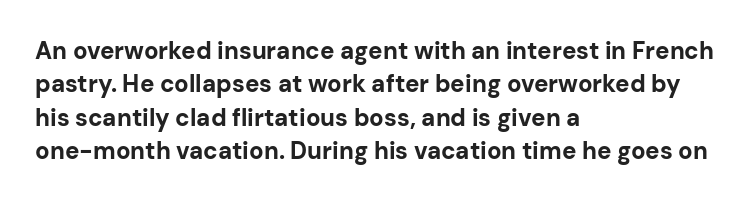
You can tell it's not italic because the verticals are truly vertical. Descender tails drop into unmarked territory. Baseline-to-baseline distance is the conventional proportion of letter height. Nobody touched the tracking dial on this one. Thick stems and heavy bowls — unmistakably bold. One-word summary of the alignment: left.
